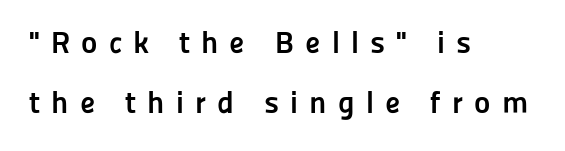
Do the characters align in a grid? No, the font is proportional. Note: no serifs on the glyphs. Is there much room between lines? Yes — plenty of vertical air separates them. Casual observation: everything's shoved over to the left. Tracking value appears strongly positive — letters spread wide. A dark, heavy texture on the line: the type is bold.
